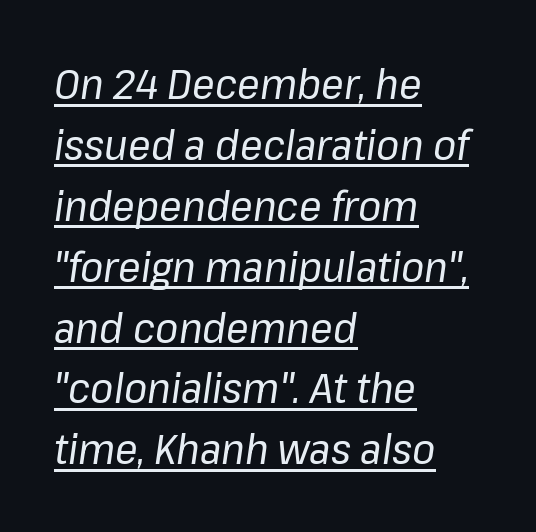
Q: Is the text bold? A: No.
Q: Is the text italic (slanted)? A: Yes, it leans right by about 8 degrees.
Q: Is the text underlined? A: Yes.
Q: How is the paragraph aligned? A: Left-aligned.
Q: Is the spacing between letters normal or unusually wide? A: Normal.
Q: Is the spacing between lines tight, normal or loose? A: Normal.
Q: Width (condensed, normal, or wide)? A: Normal.
Q: Stroke contrast? A: Low.
Q: x-height? A: Medium.
Q: Monospaced? A: No.
